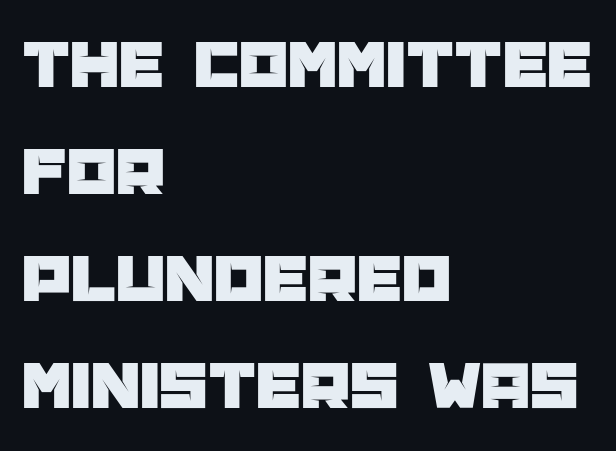
Q: Is the text italic (slanted)? A: No, it is upright.
Q: Is the typeface a serif or a sans-serif typeface? A: Sans-serif.
Q: Is the text underlined? A: No.
Q: How is the paragraph aligned? A: Left-aligned.
Q: Is the spacing between letters normal or unusually wide? A: Normal.
Q: Is the spacing between lines tight, normal or loose? A: Normal.
Q: Width (condensed, normal, or wide)? A: Normal.
Q: Stroke contrast? A: Low.
Q: x-height? A: Large.
Q: Monospaced? A: No.
